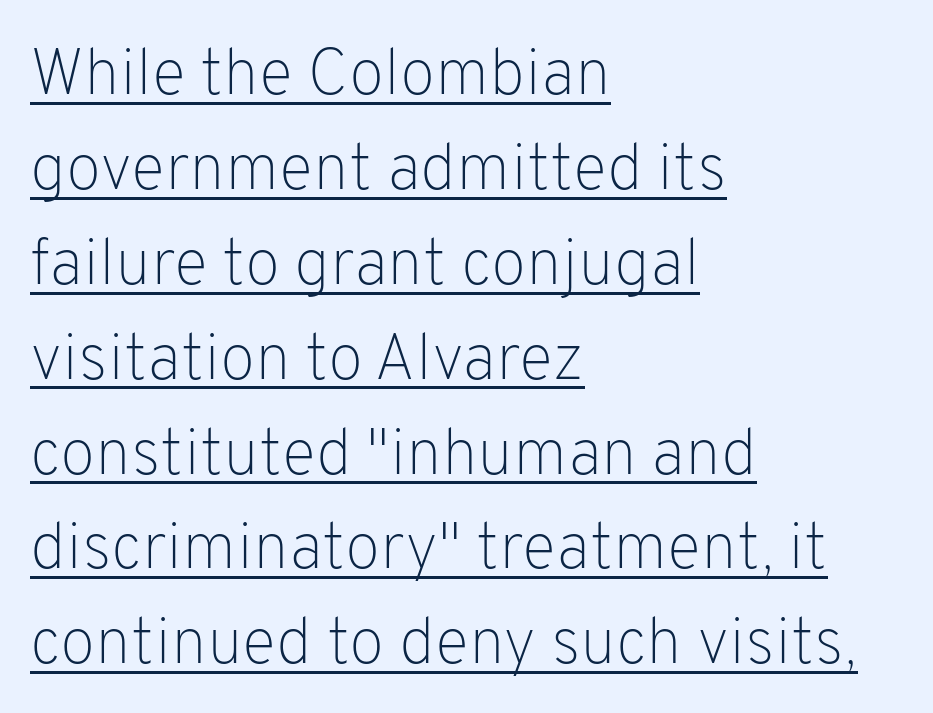
Q: Is the text bold? A: No.
Q: Is the text italic (slanted)? A: No, it is upright.
Q: Is the typeface a serif or a sans-serif typeface? A: Sans-serif.
Q: Is the text underlined? A: Yes.
Q: How is the paragraph aligned? A: Left-aligned.
Q: Is the spacing between letters normal or unusually wide? A: Normal.
Q: Is the spacing between lines tight, normal or loose? A: Normal.
Q: Width (condensed, normal, or wide)? A: Normal.
Q: Stroke contrast? A: Low.
Q: x-height? A: Medium.
Q: Monospaced? A: No.
